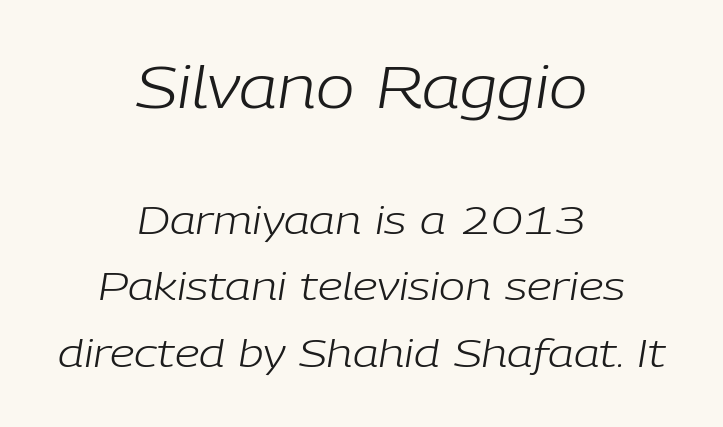
{"italic": "yes", "lean": "right", "slant_degrees": 9, "bold": "no", "weight": "light", "width": "normal", "stroke_contrast": "low", "x_height": "medium", "monospaced": "no", "underline": "no", "align": "center", "line_spacing": "normal", "line_spacing_ratio": 1.7, "letter_spacing": "normal", "letter_spacing_em": 0.0, "larger_block": "first", "size_ratio": 1.49, "glyph_px": 58}
